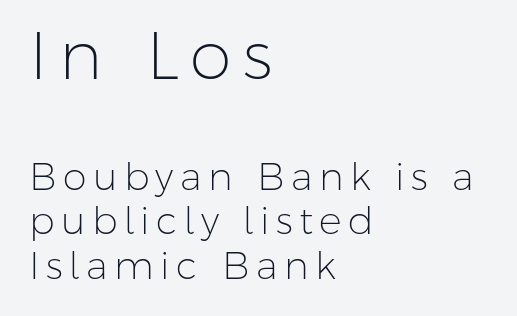
The letters look calm and open, with moderate or lighter stems. Top chunk: large. Bottom chunk: small. A typesetter would call this proportional, since set widths differ per character. Do the letters lean? They stand straight.
